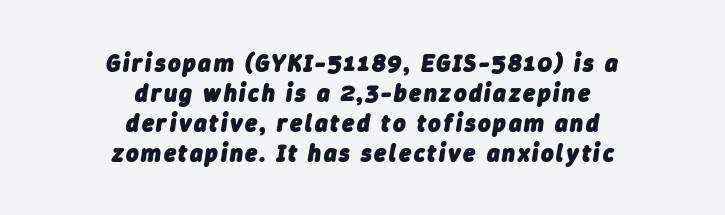
The image shows 24 px bold type, italic (leaning right); set centered, normal line spacing (1.25x), not underlined.
